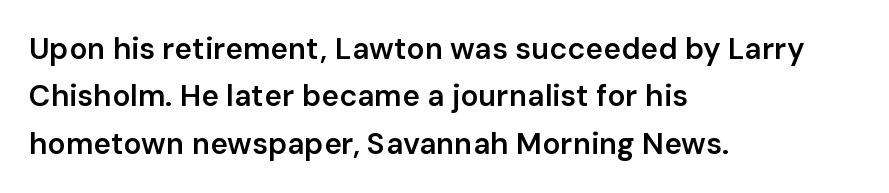
The image shows 30 px semibold sans-serif type, upright; set left-aligned, normal line spacing (1.58x), normal letter spacing, not underlined; low stroke contrast and a medium x-height.
